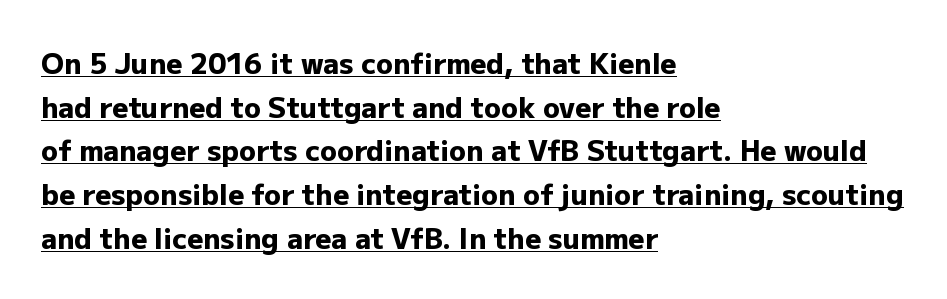
The image shows 28 px heavy sans-serif type, upright; set left-aligned, normal line spacing (1.56x), normal letter spacing, underlined; low stroke contrast and a medium x-height.
